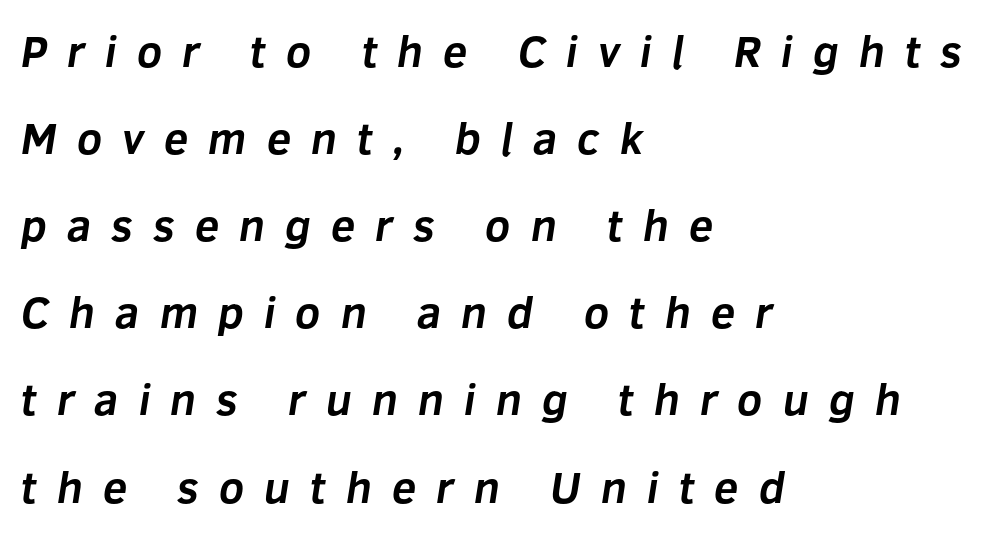
{"serif": "no", "bold": "yes", "weight": "bold", "width": "normal", "stroke_contrast": "low", "x_height": "medium", "monospaced": "no", "underline": "no", "align": "left", "line_spacing": "loose", "line_spacing_ratio": 1.98, "letter_spacing": "wide", "letter_spacing_em": 0.45, "glyph_px": 44}
